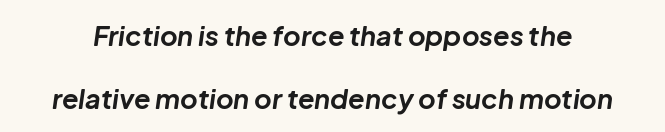
{"italic": "yes", "lean": "right", "slant_degrees": 8, "bold": "yes", "underline": "no", "line_spacing": "loose", "line_spacing_ratio": 2.33, "letter_spacing": "normal", "letter_spacing_em": 0.0, "glyph_px": 27}
